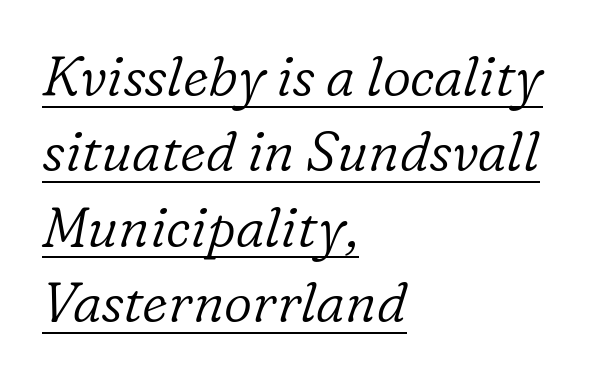
The image shows 55 px light serif type, italic (leaning right); set left-aligned, normal line spacing (1.37x), normal letter spacing, underlined; low stroke contrast and a medium x-height.
